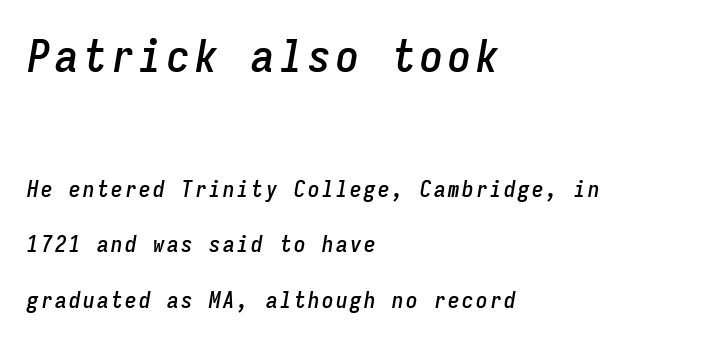
A typesetter would call this monospace, since all characters share one set width. Compared with typical paragraphs, the rows here are farther apart. Characters are canted at an angle relative to the baseline's perpendicular. Does the bottom block carry the larger type? No, the top block does. The setting favours the left margin, as ordinary paragraphs usually do. Rule under the text: the space is simply empty.
